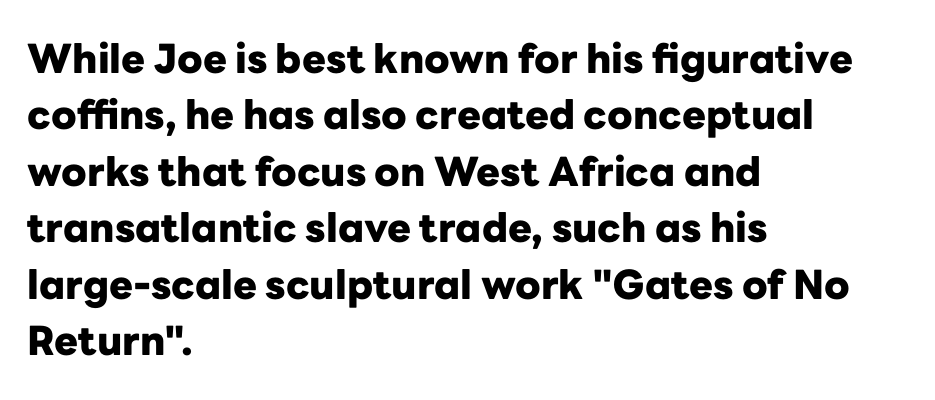
The image shows 40 px heavy sans-serif type, upright; set left-aligned, normal line spacing (1.41x), normal letter spacing, not underlined; low stroke contrast and a medium x-height.
